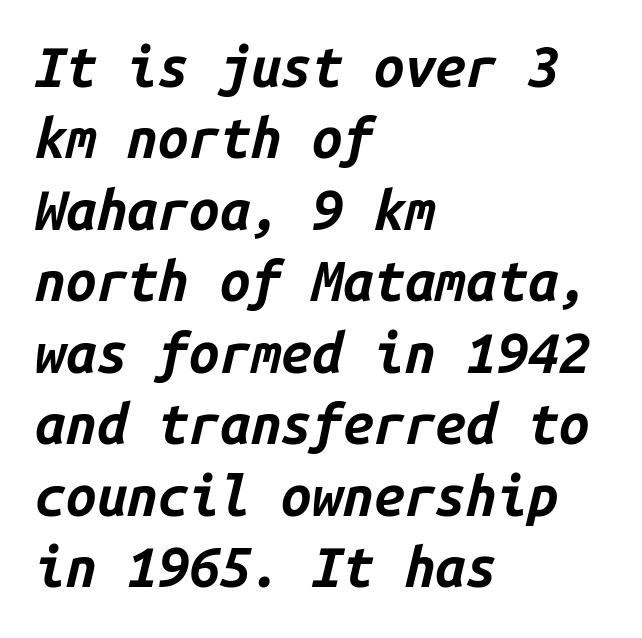
The image shows 55 px bold type, italic (leaning right), monospaced; set left-aligned, normal line spacing (1.3x), normal letter spacing, not underlined; low stroke contrast and a medium x-height.
